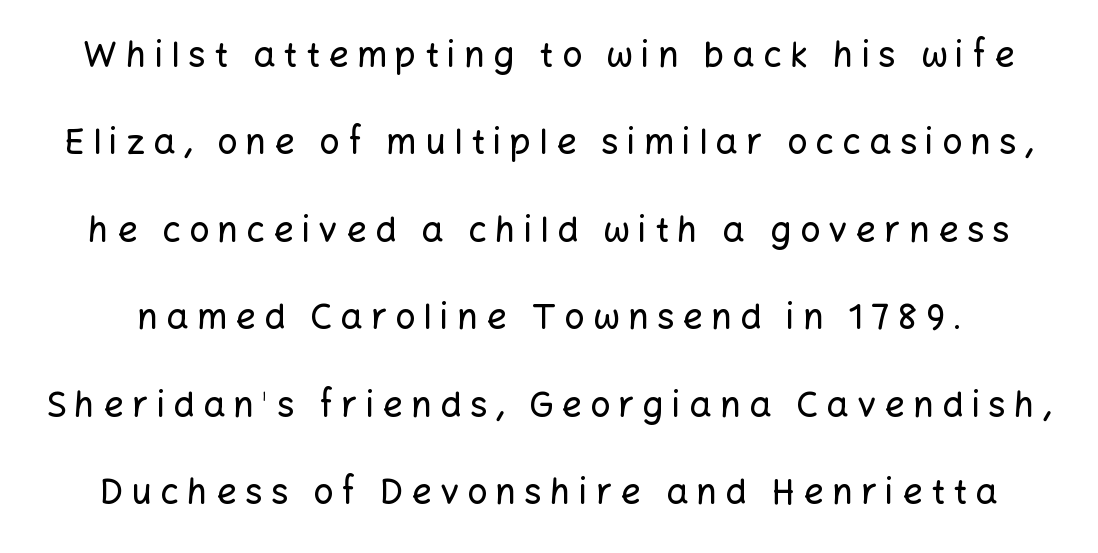
The image shows 35 px sans-serif type, upright; set loose line spacing (2.5x), unusually wide letter spacing (+0.24 em), not underlined; low stroke contrast and a medium x-height.
